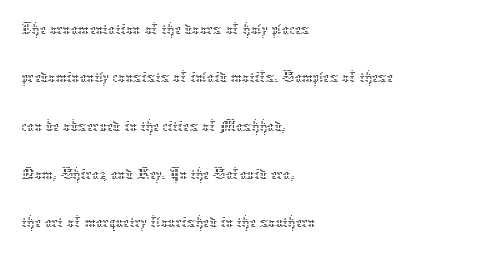
{"italic": "no", "bold": "no", "weight": "thin", "width": "normal", "stroke_contrast": "low", "x_height": "medium", "monospaced": "no", "underline": "no", "align": "left", "line_spacing": "normal", "line_spacing_ratio": 1.38, "letter_spacing": "normal", "letter_spacing_em": 0.0, "glyph_px": 35}
